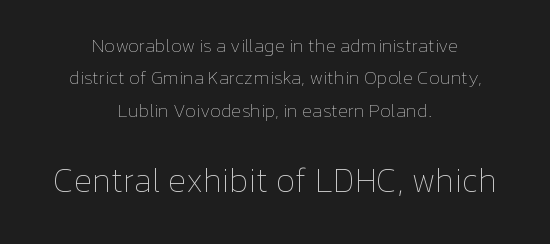
Q: Is the text bold? A: No.
Q: Is the text italic (slanted)? A: No, it is upright.
Q: Is the text underlined? A: No.
Q: How is the paragraph aligned? A: Centered.
Q: Is the spacing between letters normal or unusually wide? A: Normal.
Q: Which block of text is set in a larger size, the first (top) or the second (bottom)? A: The second (bottom) one.
Q: Width (condensed, normal, or wide)? A: Normal.
Q: Stroke contrast? A: Low.
Q: x-height? A: Medium.
Q: Monospaced? A: No.
